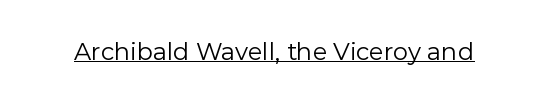
The image shows 24 px text type, upright; set normal letter spacing, underlined.
